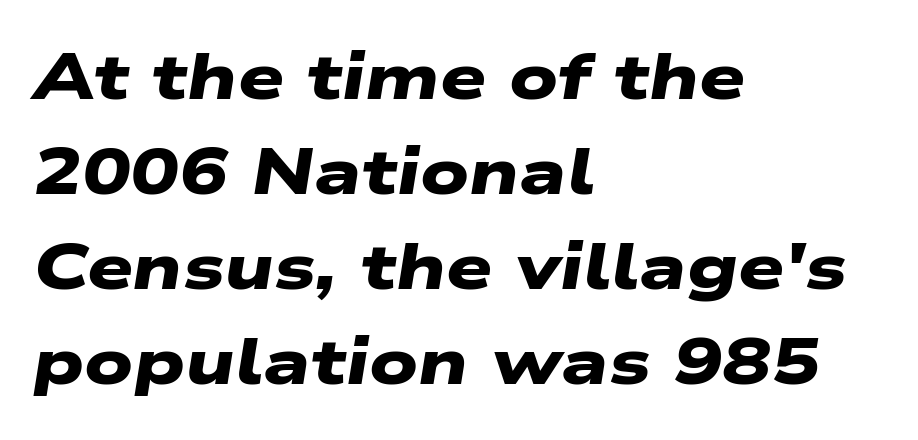
{"serif": "no", "bold": "yes", "weight": "heavy", "width": "wide", "stroke_contrast": "low", "x_height": "medium", "monospaced": "no", "underline": "no", "align": "left", "line_spacing": "normal", "line_spacing_ratio": 1.46, "letter_spacing": "normal", "letter_spacing_em": 0.0, "glyph_px": 65}
